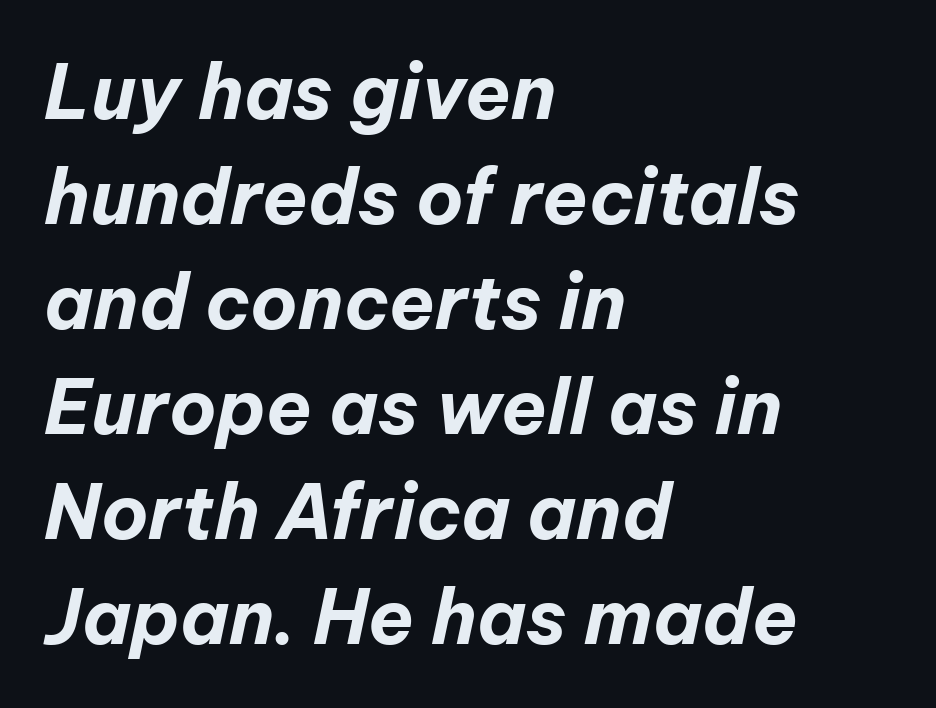
Q: Is the text bold? A: Yes.
Q: Is the text italic (slanted)? A: Yes, it leans right by about 12 degrees.
Q: Is the text underlined? A: No.
Q: How is the paragraph aligned? A: Left-aligned.
Q: Is the spacing between letters normal or unusually wide? A: Normal.
Q: Is the spacing between lines tight, normal or loose? A: Normal.
Q: Width (condensed, normal, or wide)? A: Normal.
Q: Stroke contrast? A: Low.
Q: x-height? A: Medium.
Q: Monospaced? A: No.
